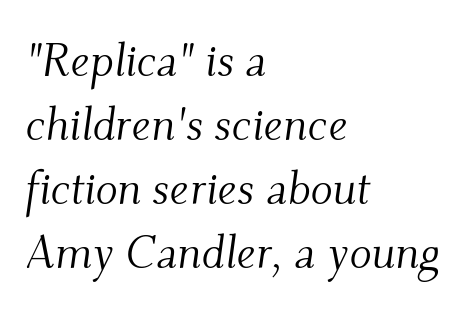
Q: Is the text bold? A: No.
Q: Is the text italic (slanted)? A: Yes, it leans right by about 9 degrees.
Q: Is the typeface a serif or a sans-serif typeface? A: Serif.
Q: Is the text underlined? A: No.
Q: How is the paragraph aligned? A: Left-aligned.
Q: Is the spacing between letters normal or unusually wide? A: Normal.
Q: Is the spacing between lines tight, normal or loose? A: Normal.
Q: Width (condensed, normal, or wide)? A: Normal.
Q: Stroke contrast? A: Medium.
Q: x-height? A: Small.
Q: Monospaced? A: No.
